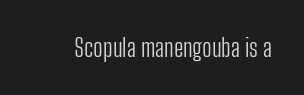
{"italic": "no", "bold": "no", "underline": "no", "letter_spacing": "normal", "letter_spacing_em": 0.0, "glyph_px": 25}
